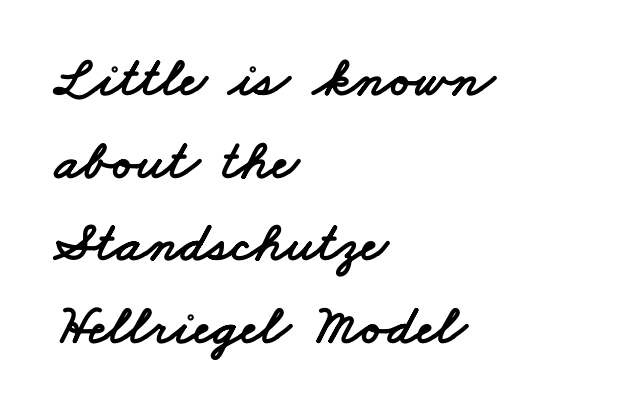
{"serif": "no", "width": "wide", "stroke_contrast": "low", "x_height": "small", "monospaced": "no", "underline": "no", "align": "left", "line_spacing": "normal", "line_spacing_ratio": 1.45, "letter_spacing": "normal", "letter_spacing_em": 0.0, "glyph_px": 57}
